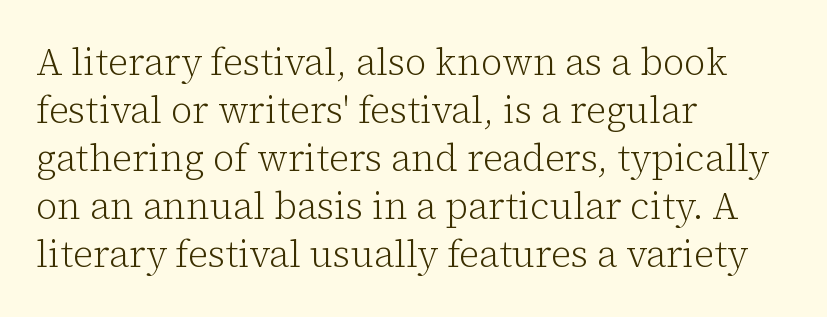
The image shows 37 px light serif type, upright; set left-aligned, normal line spacing (1.3x), normal letter spacing, not underlined; low stroke contrast and a medium x-height.
